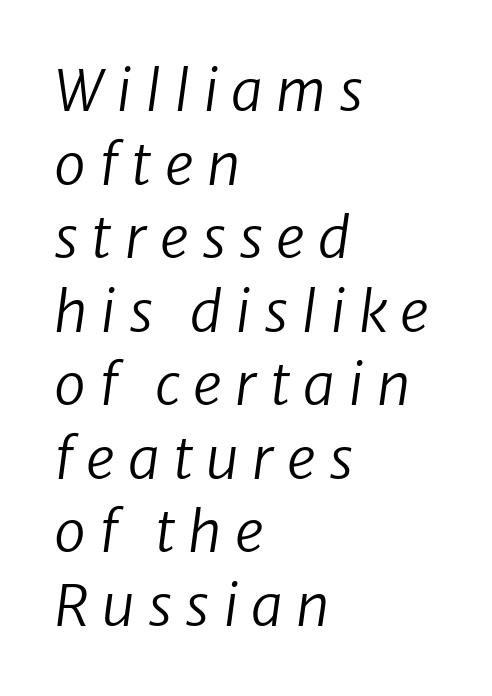
{"italic": "yes", "lean": "right", "slant_degrees": 8, "bold": "no", "weight": "regular", "width": "normal", "stroke_contrast": "low", "x_height": "medium", "monospaced": "no", "underline": "no", "align": "left", "line_spacing": "normal", "line_spacing_ratio": 1.29, "letter_spacing": "wide", "letter_spacing_em": 0.23, "glyph_px": 57}
